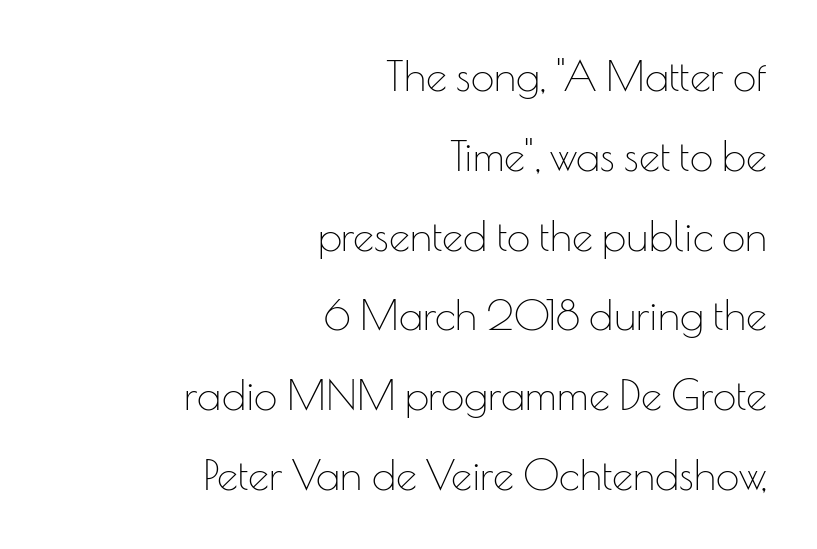
Q: Is the text bold? A: No.
Q: Is the text italic (slanted)? A: No, it is upright.
Q: Is the typeface a serif or a sans-serif typeface? A: Sans-serif.
Q: Is the text underlined? A: No.
Q: How is the paragraph aligned? A: Right-aligned.
Q: Is the spacing between letters normal or unusually wide? A: Normal.
Q: Is the spacing between lines tight, normal or loose? A: Loose.
Q: Width (condensed, normal, or wide)? A: Normal.
Q: Stroke contrast? A: Low.
Q: x-height? A: Small.
Q: Monospaced? A: No.
